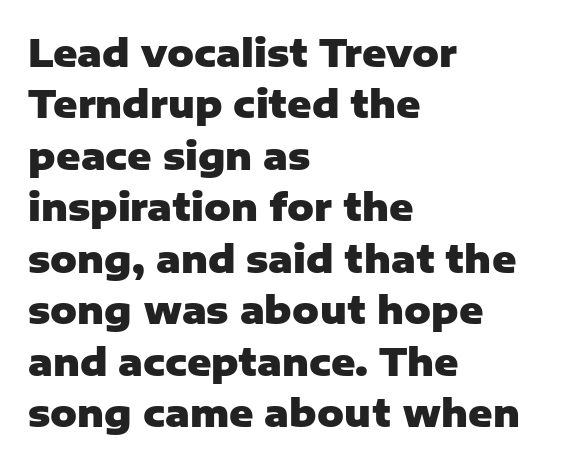
Q: Is the text bold? A: Yes.
Q: Is the text italic (slanted)? A: No, it is upright.
Q: Is the typeface a serif or a sans-serif typeface? A: Sans-serif.
Q: Is the text underlined? A: No.
Q: How is the paragraph aligned? A: Left-aligned.
Q: Is the spacing between letters normal or unusually wide? A: Normal.
Q: Is the spacing between lines tight, normal or loose? A: Normal.
Q: Width (condensed, normal, or wide)? A: Normal.
Q: Stroke contrast? A: Low.
Q: x-height? A: Medium.
Q: Monospaced? A: No.
